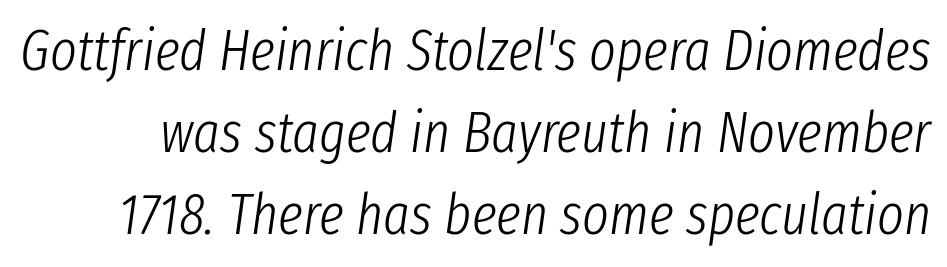
Q: Is the text bold? A: No.
Q: Is the text italic (slanted)? A: Yes, it leans right by about 8 degrees.
Q: Is the text underlined? A: No.
Q: Is the spacing between letters normal or unusually wide? A: Normal.
Q: Is the spacing between lines tight, normal or loose? A: Normal.
Q: Width (condensed, normal, or wide)? A: Condensed.
Q: Stroke contrast? A: Low.
Q: x-height? A: Medium.
Q: Monospaced? A: No.
